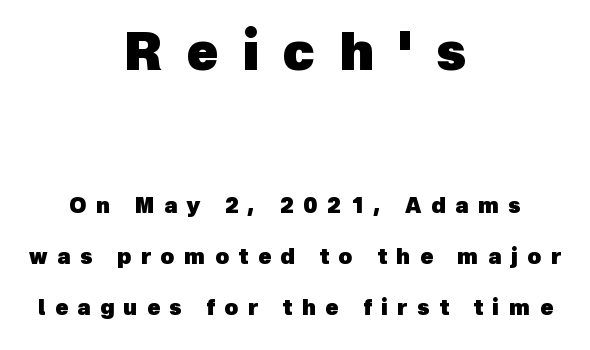
Q: Is the text bold? A: Yes.
Q: Is the typeface a serif or a sans-serif typeface? A: Sans-serif.
Q: Is the text underlined? A: No.
Q: How is the paragraph aligned? A: Centered.
Q: Is the spacing between letters normal or unusually wide? A: Unusually wide.
Q: Is the spacing between lines tight, normal or loose? A: Loose.
Q: Which block of text is set in a larger size, the first (top) or the second (bottom)? A: The first (top) one.
Q: Width (condensed, normal, or wide)? A: Normal.
Q: x-height? A: Medium.
Q: Monospaced? A: No.
